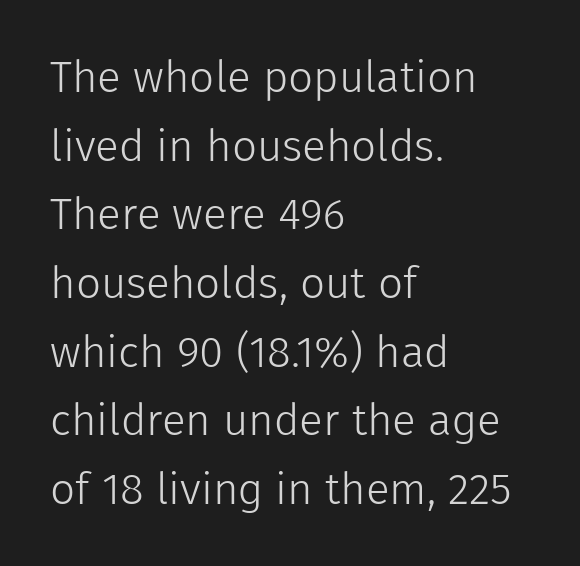
Q: Is the text bold? A: No.
Q: Is the text italic (slanted)? A: No, it is upright.
Q: Is the typeface a serif or a sans-serif typeface? A: Sans-serif.
Q: Is the text underlined? A: No.
Q: How is the paragraph aligned? A: Left-aligned.
Q: Is the spacing between letters normal or unusually wide? A: Normal.
Q: Is the spacing between lines tight, normal or loose? A: Normal.
Q: Width (condensed, normal, or wide)? A: Normal.
Q: Stroke contrast? A: Low.
Q: x-height? A: Medium.
Q: Monospaced? A: No.
